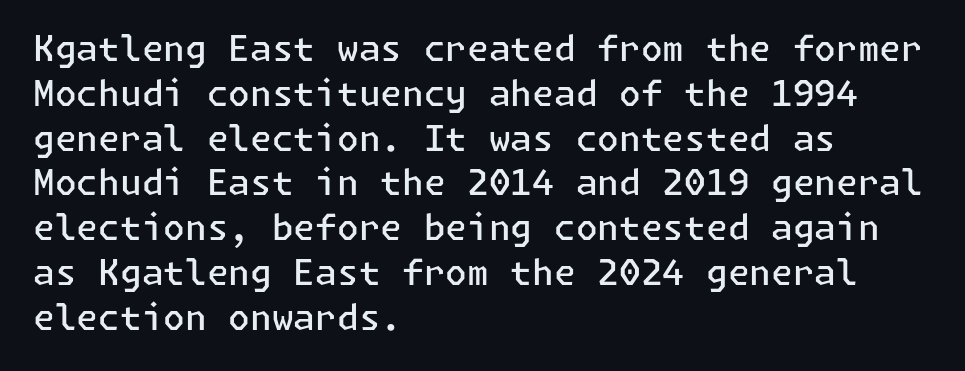
A semibold gives these letters moderate extra thickness, short of bold. Decoration check: the copy has no underline. The designer went with a sans here, leaving each stem footless. Reading down the column, the eye jumps a familiar distance to each next line.
